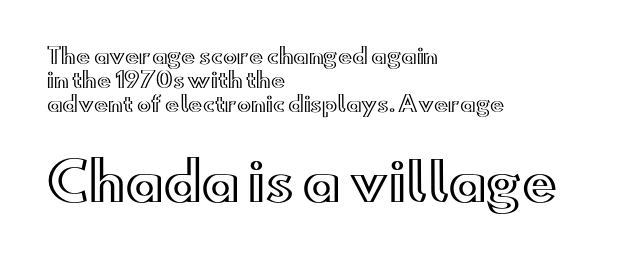
Whoever set this made the second block the dominant, larger element. The passage shown is typed in a proportional face where columns would drift. The foot of each line stays bare and open. Words appear dense and cohesive because spacing is normal. This sample is left-justified, so line endings fall wherever the words run out. Leading is clearly below the norm, producing a dense column.
